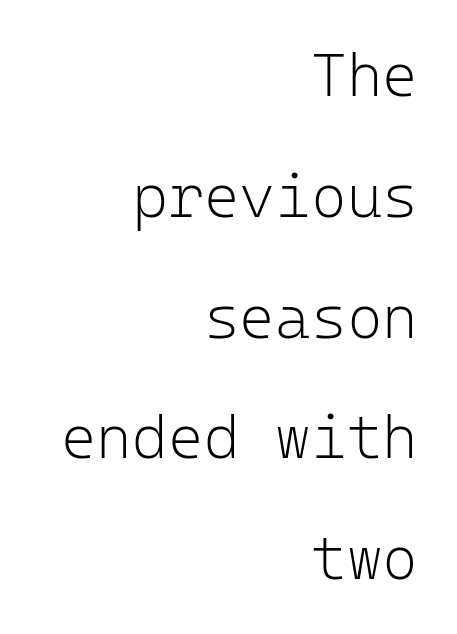
Widely set lines give the paragraph a tall, airy silhouette. Vertical stems look standard width or narrower in stroke. The specimen reads as upright at a glance. Nobody drew a line under any word here.
